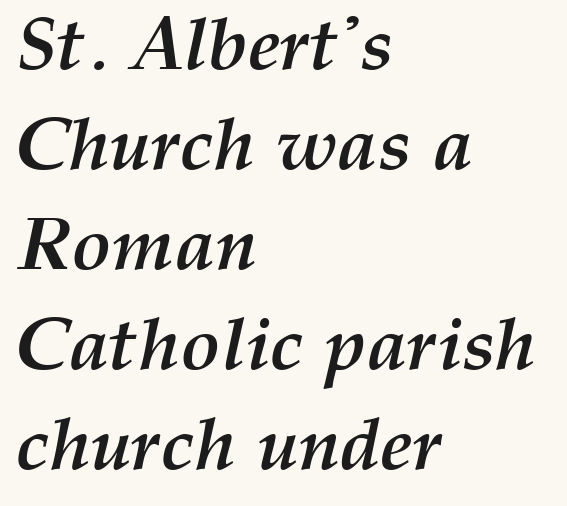
{"italic": "yes", "lean": "right", "slant_degrees": 12, "bold": "yes", "weight": "semibold", "width": "normal", "stroke_contrast": "medium", "x_height": "medium", "monospaced": "no", "underline": "no", "align": "left", "line_spacing": "normal", "line_spacing_ratio": 1.35, "letter_spacing": "normal", "letter_spacing_em": 0.0, "glyph_px": 74}
